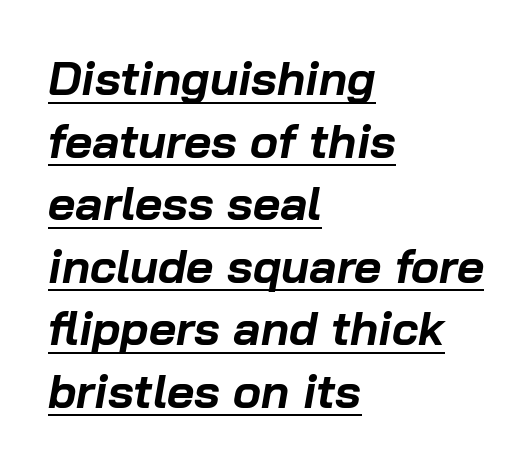
The image shows 47 px bold type, italic (leaning right); set left-aligned, normal line spacing (1.33x), normal letter spacing, underlined; low stroke contrast and a medium x-height.
